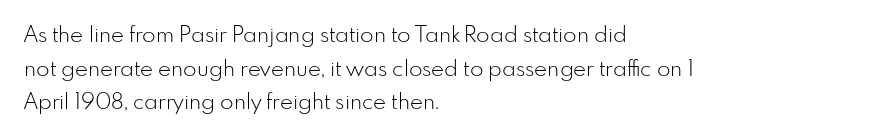
Q: Is the text bold? A: No.
Q: Is the text italic (slanted)? A: No, it is upright.
Q: Is the text underlined? A: No.
Q: How is the paragraph aligned? A: Left-aligned.
Q: Is the spacing between letters normal or unusually wide? A: Normal.
Q: Is the spacing between lines tight, normal or loose? A: Normal.
